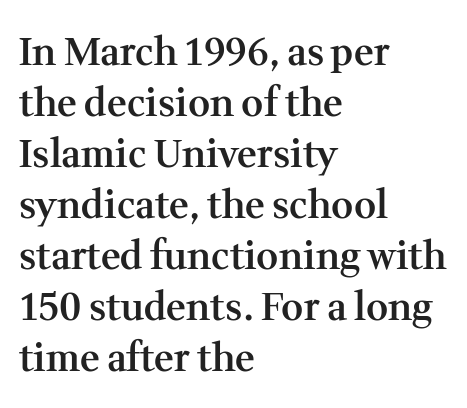
Is the letter spacing exaggerated? No — it looks like the ordinary default. The compositor pushed each line to the left boundary. A fair bit of extra ink — the face is semibold, not bold. Nope, not italic — everything's standing straight.
